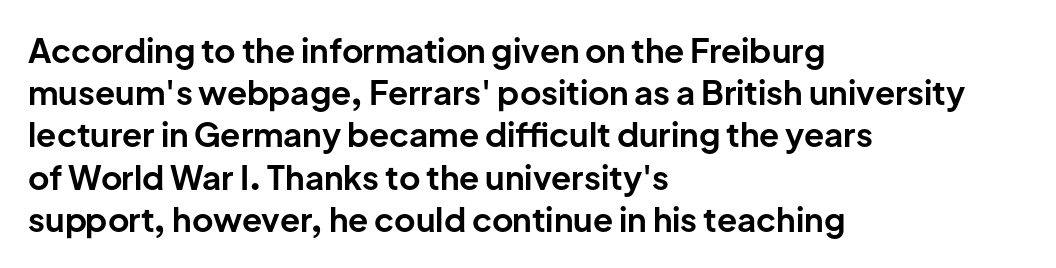
The image shows 33 px bold sans-serif type, upright; set left-aligned, normal line spacing (1.28x), normal letter spacing, not underlined; low stroke contrast and a medium x-height.
